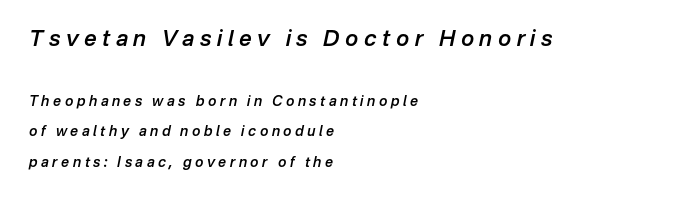
The image shows 22 px text type, italic (leaning right); set left-aligned, loose line spacing (2.18x), unusually wide letter spacing (+0.25 em), not underlined; the first (top) block is 1.57x larger.
